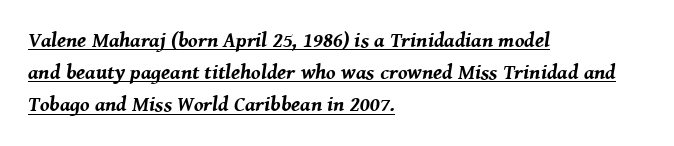
The axis of the letterforms is tilted away from vertical. Default kerning and tracking; the words read as compact shapes. The compositor pushed each line to the left boundary. Rows of type keep a routine distance in the vertical direction.
